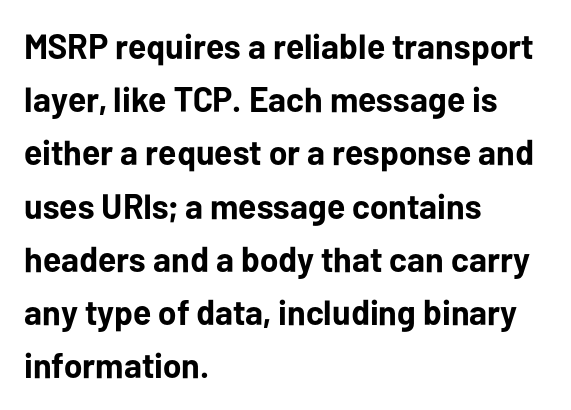
Q: Is the text bold? A: Yes.
Q: Is the text italic (slanted)? A: No, it is upright.
Q: Is the typeface a serif or a sans-serif typeface? A: Sans-serif.
Q: Is the text underlined? A: No.
Q: How is the paragraph aligned? A: Left-aligned.
Q: Is the spacing between letters normal or unusually wide? A: Normal.
Q: Is the spacing between lines tight, normal or loose? A: Normal.
Q: Width (condensed, normal, or wide)? A: Normal.
Q: Stroke contrast? A: Low.
Q: x-height? A: Medium.
Q: Monospaced? A: No.
